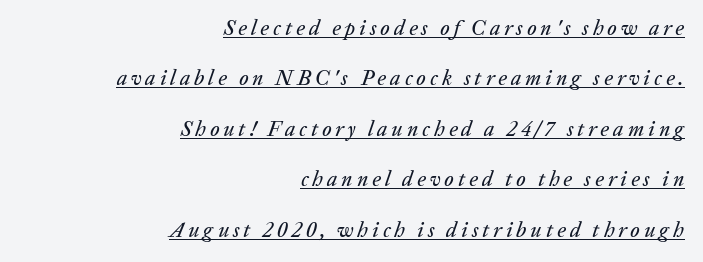
Vertical spacing — loose. Every row of glyphs terminates at an identical x-position on the right. Looking at the ascenders, they clearly lean. Every word sits above its own underline.
